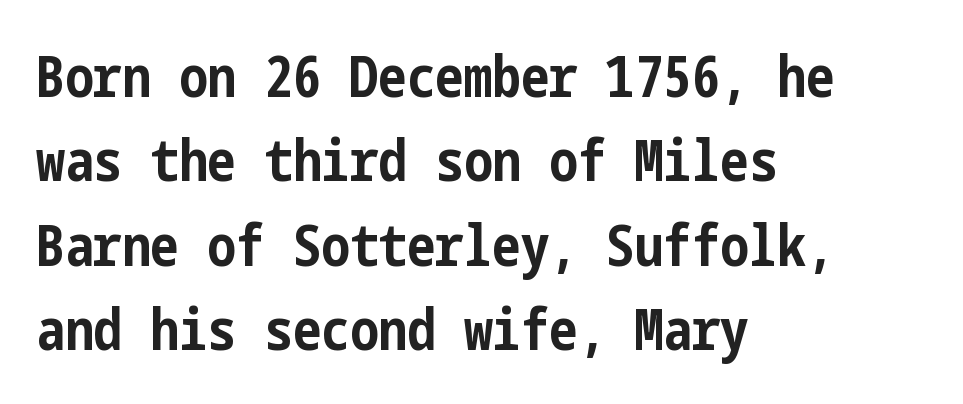
The image shows 57 px bold, condensed sans-serif type, upright; set left-aligned, normal line spacing (1.48x), normal letter spacing, not underlined; low stroke contrast and a medium x-height.
